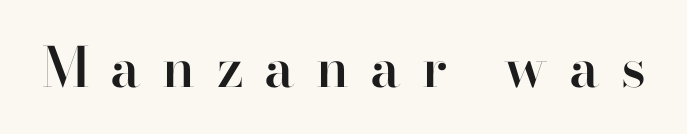
Honestly, the letter spacing is so wide it's the main thing you notice. This rendering features lettering with no underline. The letters advance in unequal steps, a hallmark of proportional type. Nope, not italic — everything's standing straight.
